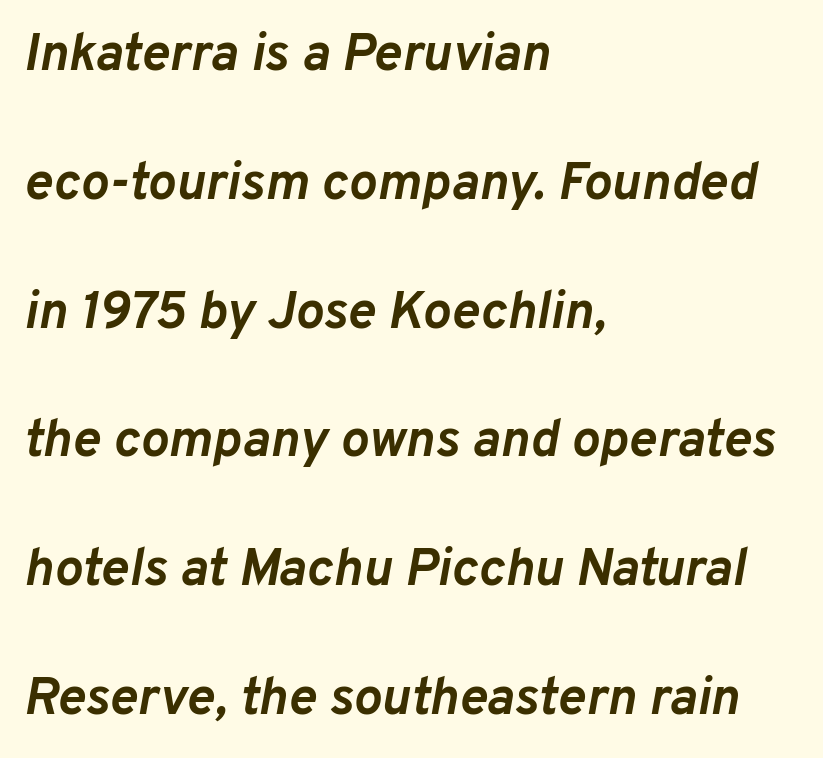
The image shows 53 px semibold type, italic (leaning right); set left-aligned, loose line spacing (2.43x), normal letter spacing, not underlined; low stroke contrast and a medium x-height.
